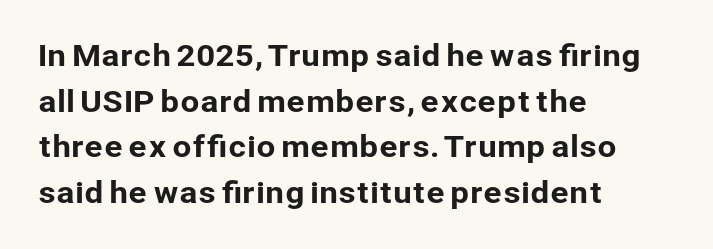
The image shows 30 px sans-serif type, upright; set left-aligned, normal line spacing (1.52x), normal letter spacing, not underlined; low stroke contrast and a medium x-height.
